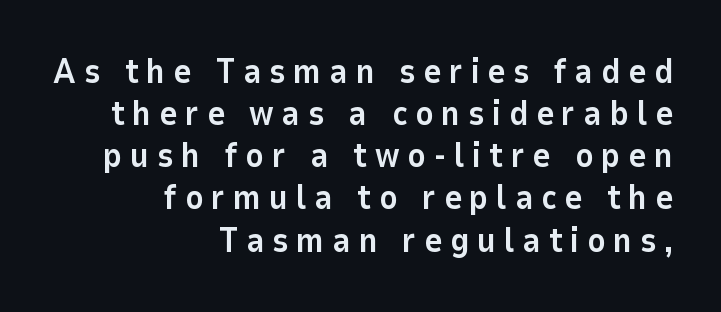
{"serif": "no", "italic": "no", "bold": "yes", "weight": "bold", "width": "normal", "stroke_contrast": "low", "x_height": "medium", "monospaced": "no", "underline": "no", "align": "right", "line_spacing_ratio": 1.24, "letter_spacing": "wide", "letter_spacing_em": 0.23, "glyph_px": 34}
